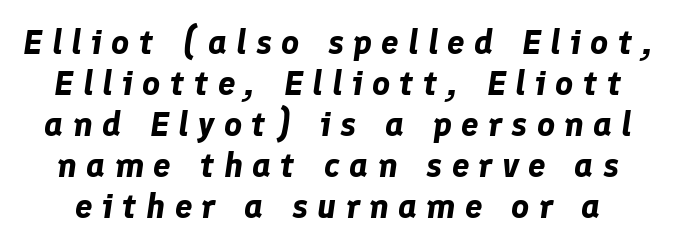
{"italic": "yes", "lean": "right", "slant_degrees": 8, "bold": "yes", "weight": "bold", "width": "normal", "stroke_contrast": "low", "x_height": "medium", "monospaced": "no", "underline": "no", "line_spacing_ratio": 1.17, "letter_spacing": "wide", "letter_spacing_em": 0.26, "glyph_px": 35}
